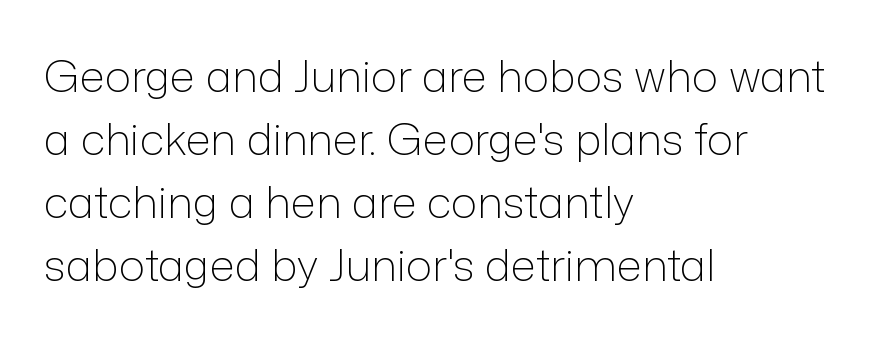
The image shows 44 px light sans-serif type, upright; set left-aligned, normal line spacing (1.43x), normal letter spacing, not underlined; low stroke contrast and a medium x-height.
